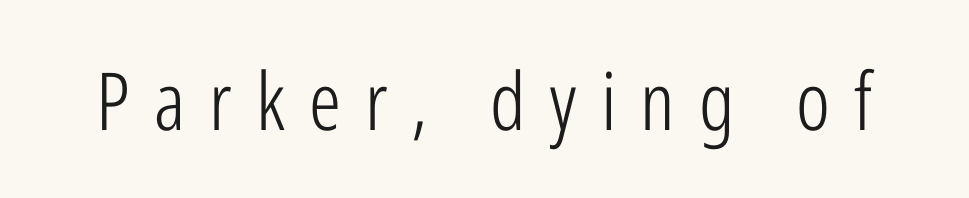
The area under the type is left untouched. The rendering shows plain stroke endings on the letterforms — a sans-serif design. In terms of posture, this sample is upright. Substantial extra tracking has been applied to these lines.
